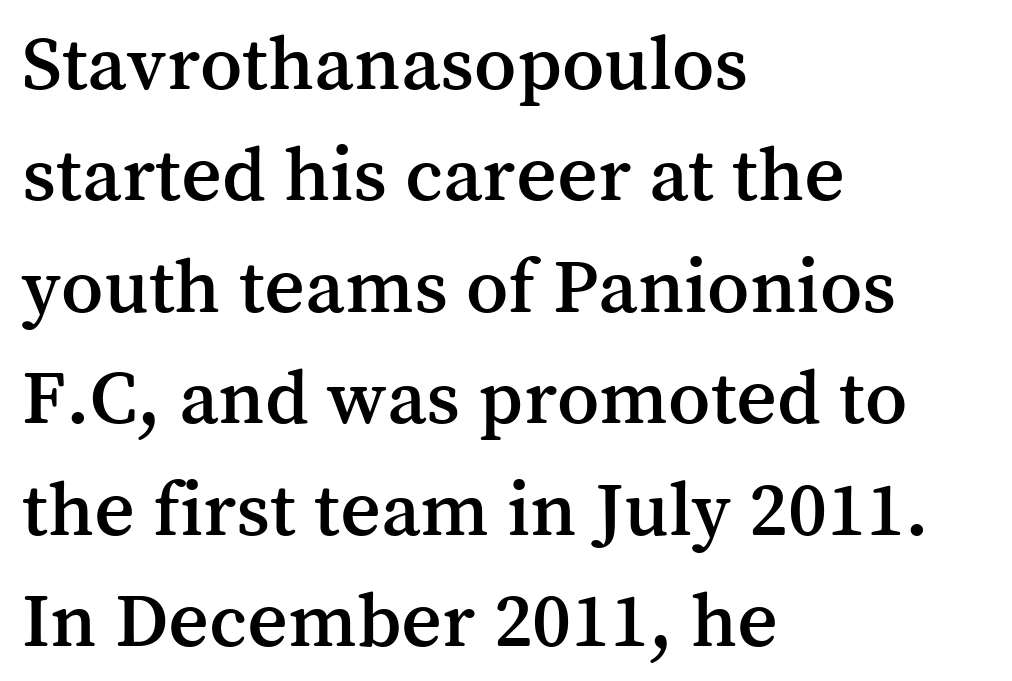
The letters stand straight up with perfectly vertical stems. Words appear dense and cohesive because spacing is normal. Notice how descenders clear the ascenders below comfortably — that's standard leading. The passage shown is typed in a proportional face where columns would drift. Layout note: lines flush left.
